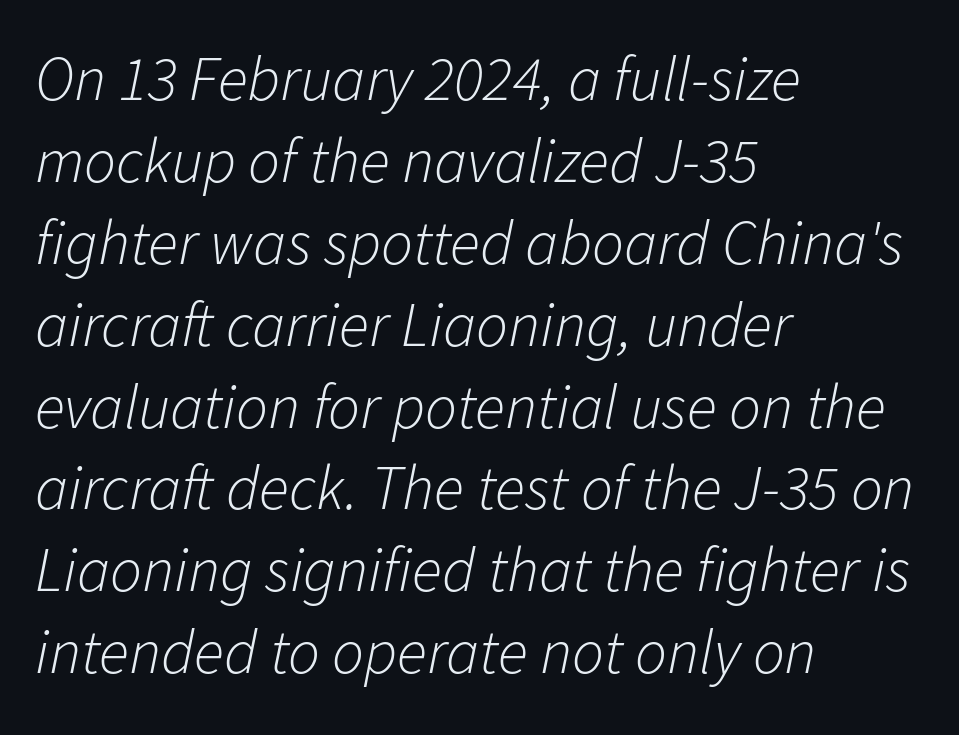
Q: Is the text bold? A: No.
Q: Is the text italic (slanted)? A: Yes, it leans right by about 11 degrees.
Q: Is the text underlined? A: No.
Q: How is the paragraph aligned? A: Left-aligned.
Q: Is the spacing between letters normal or unusually wide? A: Normal.
Q: Is the spacing between lines tight, normal or loose? A: Normal.
Q: Width (condensed, normal, or wide)? A: Normal.
Q: Stroke contrast? A: Low.
Q: x-height? A: Medium.
Q: Monospaced? A: No.
